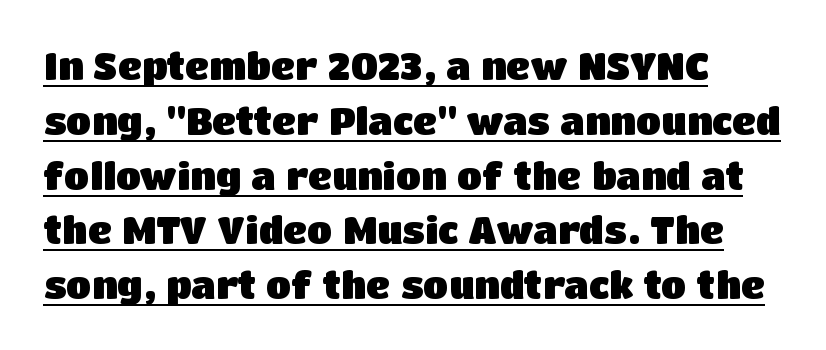
{"serif": "no", "italic": "no", "bold": "yes", "weight": "heavy", "width": "normal", "stroke_contrast": "low", "x_height": "large", "monospaced": "no", "underline": "yes", "align": "left", "line_spacing": "normal", "line_spacing_ratio": 1.48, "letter_spacing": "normal", "letter_spacing_em": 0.0, "glyph_px": 37}
